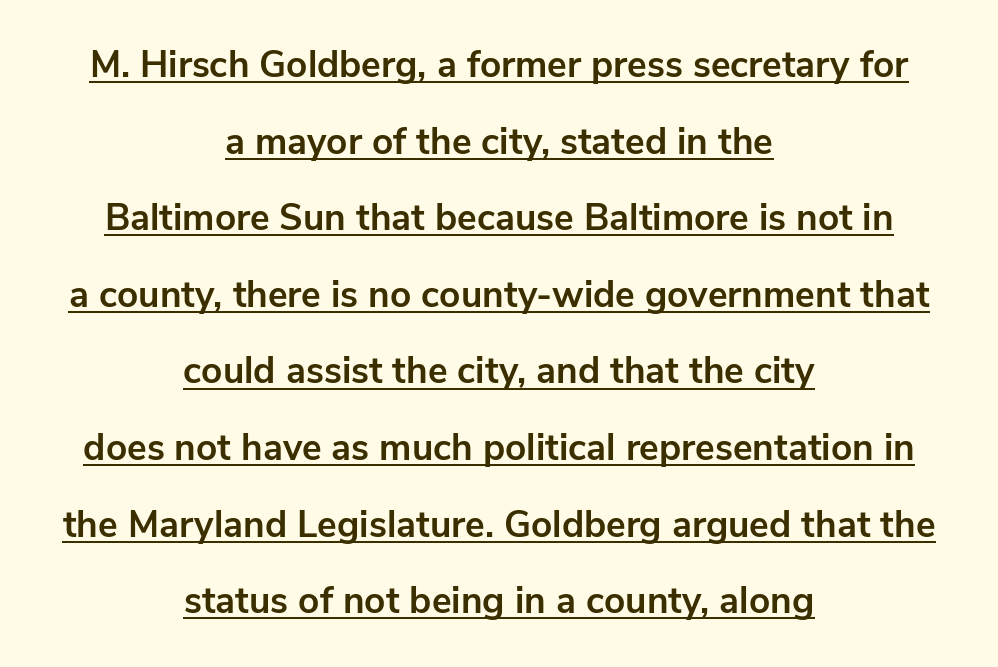
Unlike a traditional serif, this face leaves its strokes unadorned. The rendering keeps characters at their native spacing. The letters stand straight up with perfectly vertical stems. The face used here is proportionally spaced, like ordinary book or web type. The rendering uses the underline text-decoration. Interline gaps are noticeably wide in this sample.
